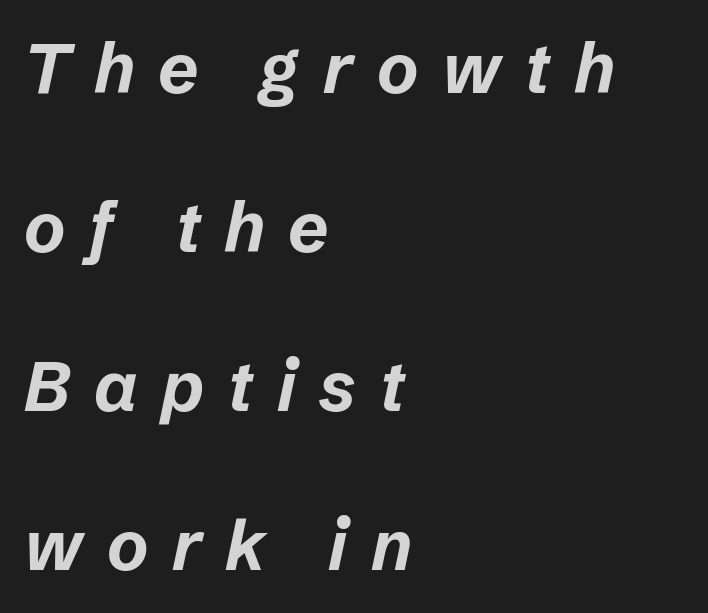
The image shows 70 px bold type, italic (leaning right); set left-aligned, loose line spacing (2.27x), unusually wide letter spacing (+0.34 em), not underlined; low stroke contrast and a medium x-height.
